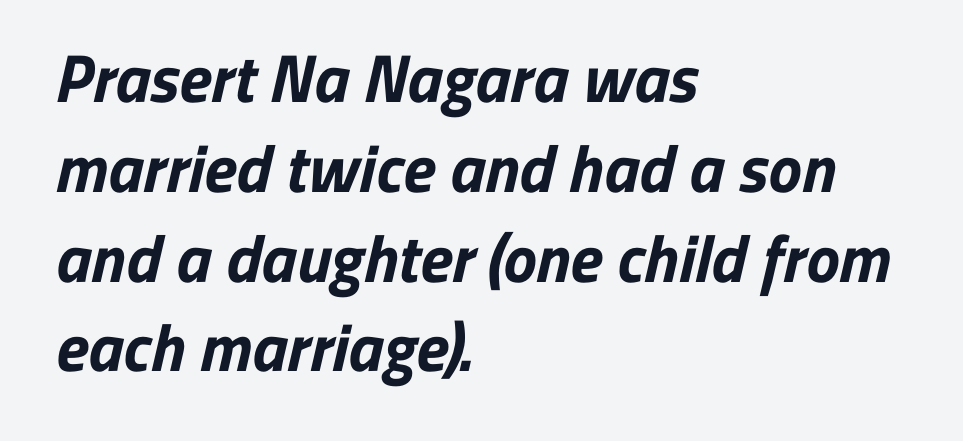
The image shows 67 px bold sans-serif type; set left-aligned, normal line spacing (1.34x), normal letter spacing, not underlined; low stroke contrast and a medium x-height.
